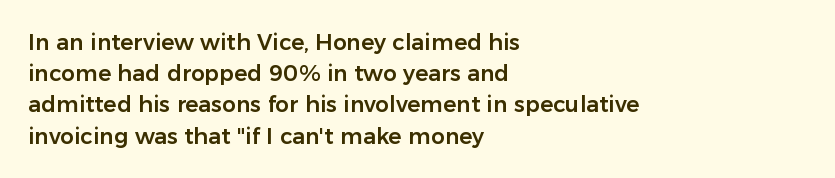
Q: Is the text italic (slanted)? A: No, it is upright.
Q: Is the text underlined? A: No.
Q: How is the paragraph aligned? A: Left-aligned.
Q: Is the spacing between letters normal or unusually wide? A: Normal.
Q: Is the spacing between lines tight, normal or loose? A: Normal.
